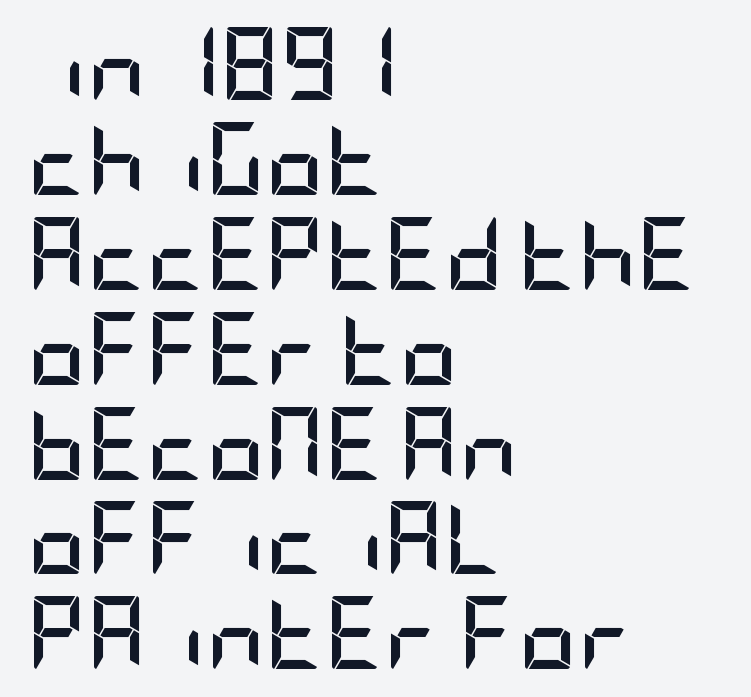
These lines were composed using upright roman letters. Words appear dense and cohesive because spacing is normal. This sample uses a sans-serif face. The space beneath each line is pristine and unruled. The typesetting leans heavy: a genuine bold.
